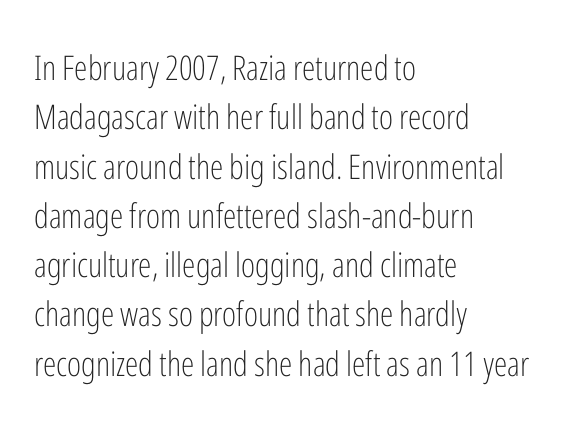
{"serif": "no", "italic": "no", "bold": "no", "weight": "light", "width": "condensed", "stroke_contrast": "low", "x_height": "medium", "monospaced": "no", "underline": "no", "align": "left", "line_spacing": "normal", "line_spacing_ratio": 1.45, "letter_spacing": "normal", "letter_spacing_em": 0.0, "glyph_px": 34}
